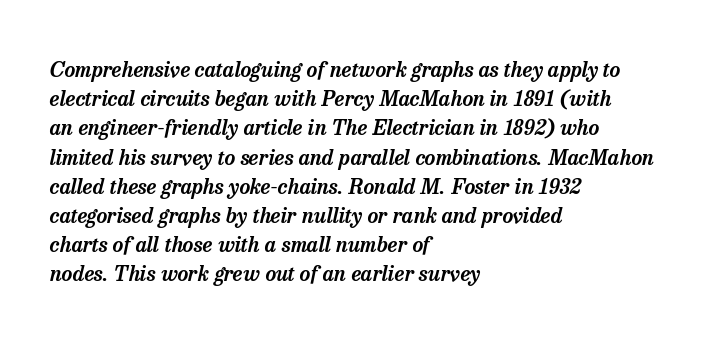
Rule under the text: the space is simply empty. Tall strokes in this sample are angled rather than plumb. What stands out about the letter spacing? Nothing — it is the standard amount. A normal amount of white space separates one row of letters from the next.
